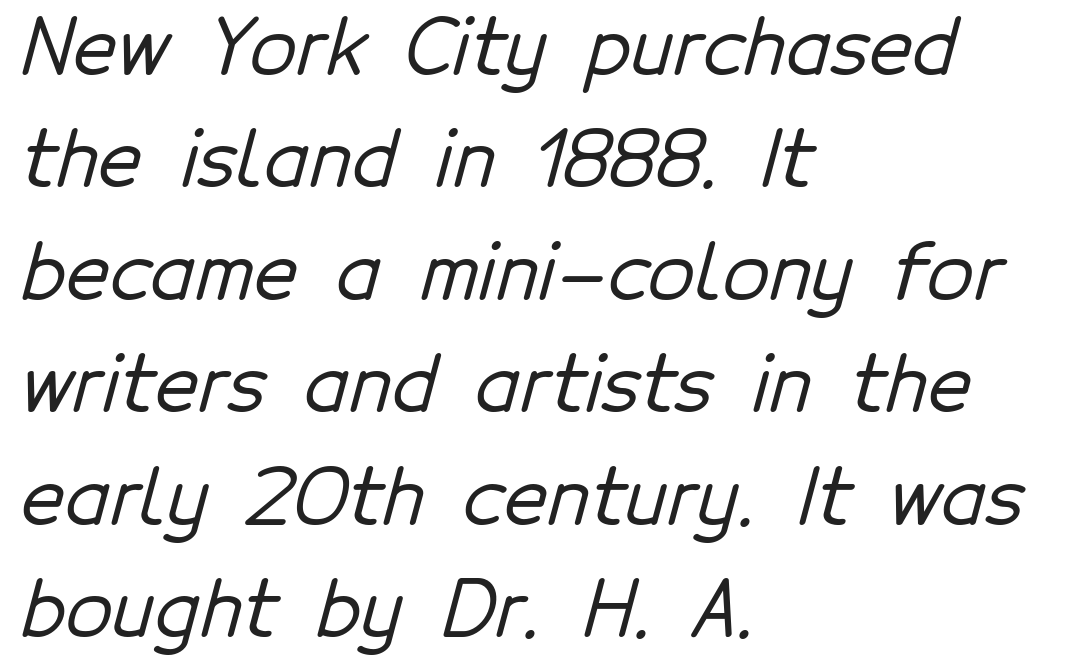
The specimen omits any rule beneath the text block's lines. Nope, no serifs anywhere on these letters. Short and long lines alike share a common starting point at left. Each letter keeps its own natural width here, so spacing adapts to shape. Evenly set lines give the paragraph a standard silhouette. Standard letterfit; no display-style spreading of the glyphs.
